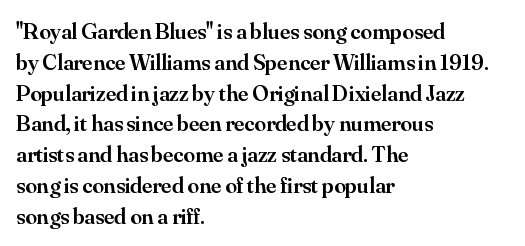
{"italic": "no", "bold": "semi", "underline": "no", "align": "left", "line_spacing": "normal", "line_spacing_ratio": 1.34, "letter_spacing": "normal", "letter_spacing_em": 0.0, "glyph_px": 23}
